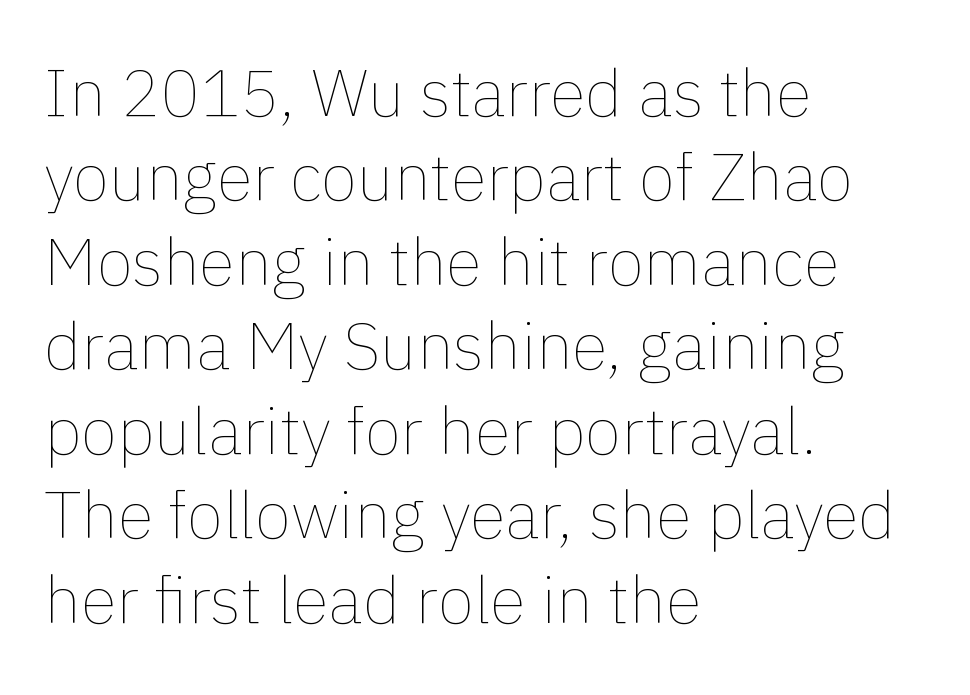
The image shows 66 px thin type, upright; set left-aligned, normal line spacing (1.28x), normal letter spacing, not underlined; low stroke contrast and a medium x-height.
